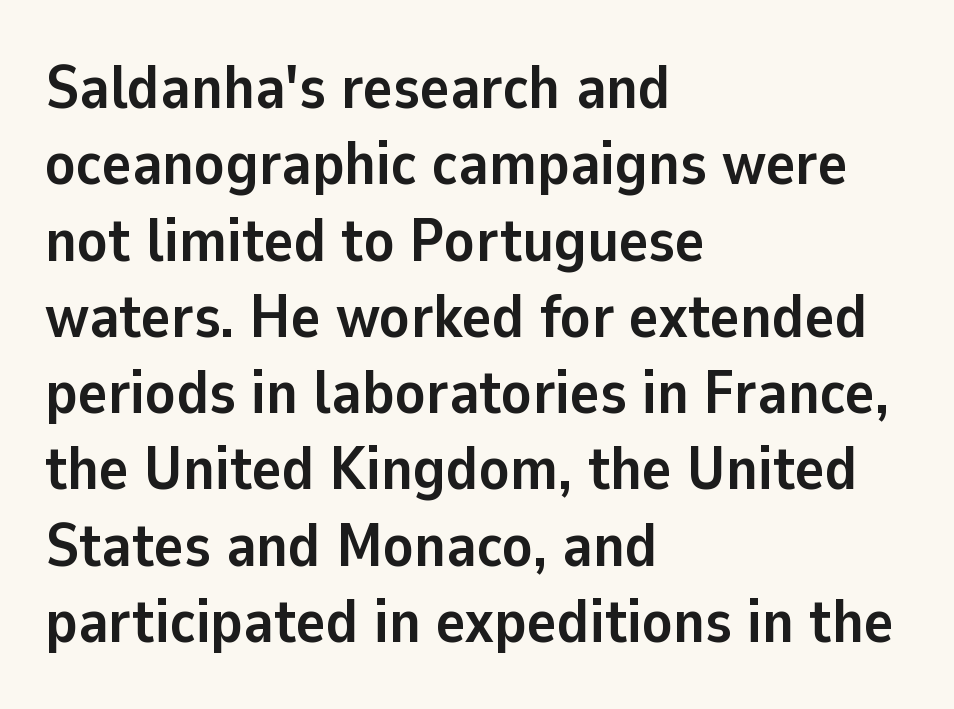
{"serif": "no", "italic": "no", "bold": "yes", "weight": "semibold", "width": "normal", "stroke_contrast": "low", "x_height": "medium", "monospaced": "no", "underline": "no", "align": "left", "line_spacing_ratio": 1.23, "letter_spacing": "normal", "letter_spacing_em": 0.0, "glyph_px": 62}
